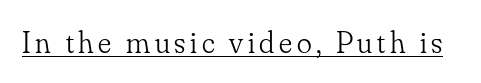
The image shows 31 px light serif type, upright; set underlined; low stroke contrast and a small x-height.
